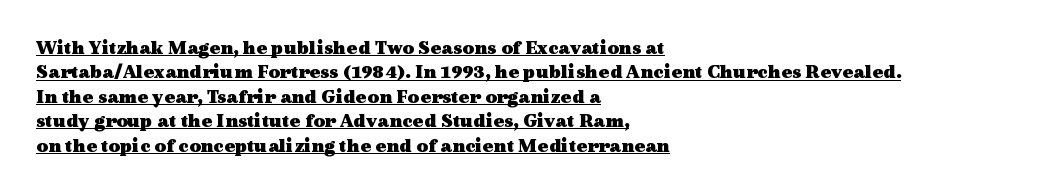
{"italic": "no", "bold": "yes", "underline": "yes", "align": "left", "line_spacing_ratio": 1.22, "letter_spacing": "normal", "letter_spacing_em": 0.0, "glyph_px": 20}
